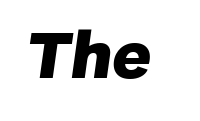
The image shows 68 px heavy type, italic (leaning right); set normal letter spacing, not underlined; low stroke contrast and a medium x-height.
